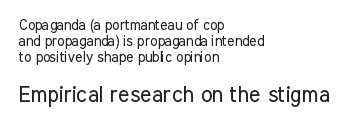
The line texture is even and compact thanks to regular tracking. The lettering stays uniformly vertical, giving the passage a roman look. Is this a heavy cut? Hardly; it is regular or lighter. The composition opens small and finishes big.
